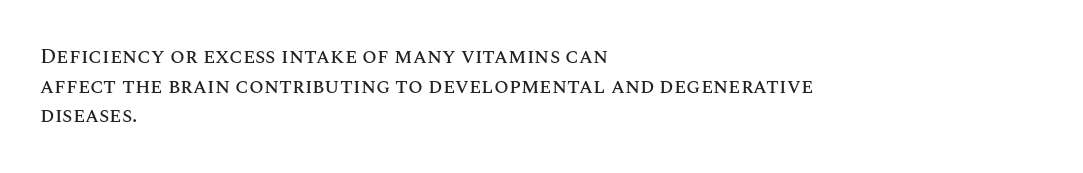
{"italic": "no", "underline": "no", "align": "left", "line_spacing": "normal", "line_spacing_ratio": 1.41, "letter_spacing": "normal", "letter_spacing_em": 0.0, "glyph_px": 21}
